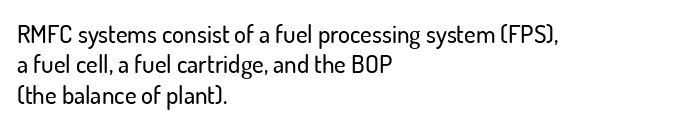
Q: Is the text italic (slanted)? A: No, it is upright.
Q: Is the text underlined? A: No.
Q: How is the paragraph aligned? A: Left-aligned.
Q: Is the spacing between letters normal or unusually wide? A: Normal.
